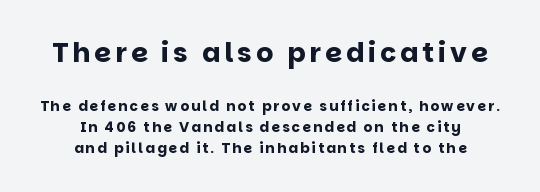
{"italic": "no", "bold": "yes", "underline": "no", "align": "center", "line_spacing": "normal", "line_spacing_ratio": 1.52, "larger_block": "first", "size_ratio": 1.93, "glyph_px": 27}
